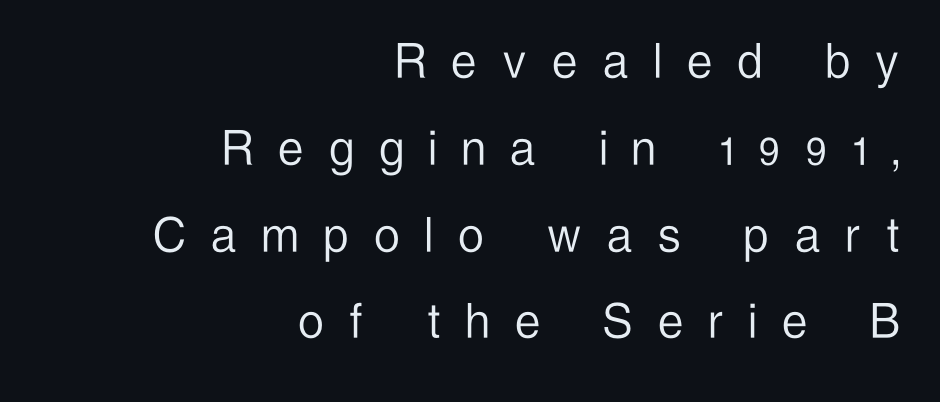
Q: Is the text bold? A: No.
Q: Is the text italic (slanted)? A: No, it is upright.
Q: Is the typeface a serif or a sans-serif typeface? A: Sans-serif.
Q: Is the text underlined? A: No.
Q: How is the paragraph aligned? A: Right-aligned.
Q: Is the spacing between letters normal or unusually wide? A: Unusually wide.
Q: Is the spacing between lines tight, normal or loose? A: Normal.
Q: Width (condensed, normal, or wide)? A: Condensed.
Q: Stroke contrast? A: Low.
Q: x-height? A: Medium.
Q: Monospaced? A: No.
